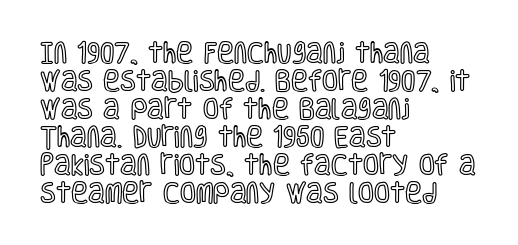
Look at the tracking — it's just the regular setting, nothing added. Caption: multi-line text, flush left, ragged right. Notice how the stems are strictly vertical — no italics here. A clean baseline with only descenders dipping below it.
